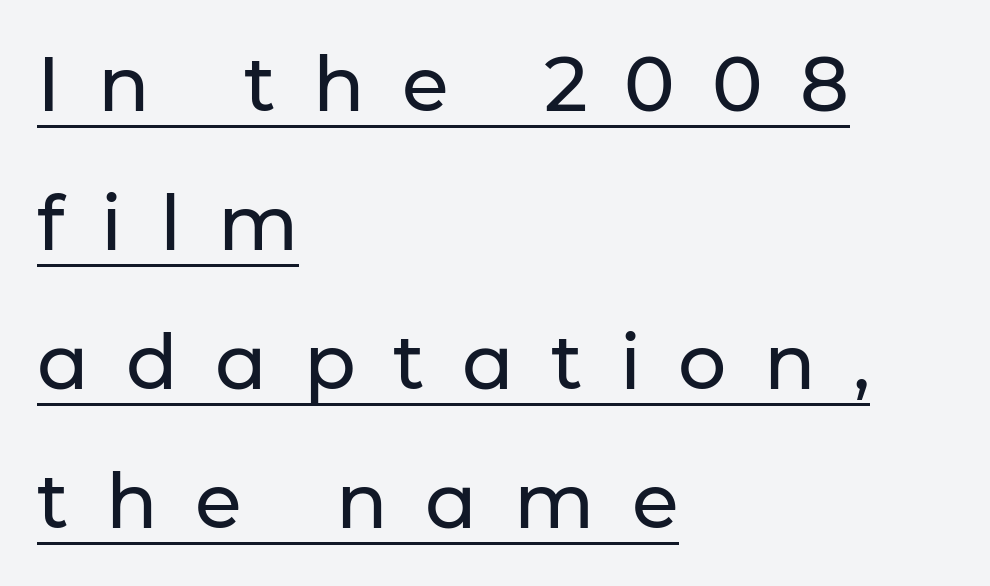
The image shows 76 px sans-serif type, upright; set left-aligned, line spacing 1.83x, unusually wide letter spacing (+0.49 em), underlined; low stroke contrast and a medium x-height.
